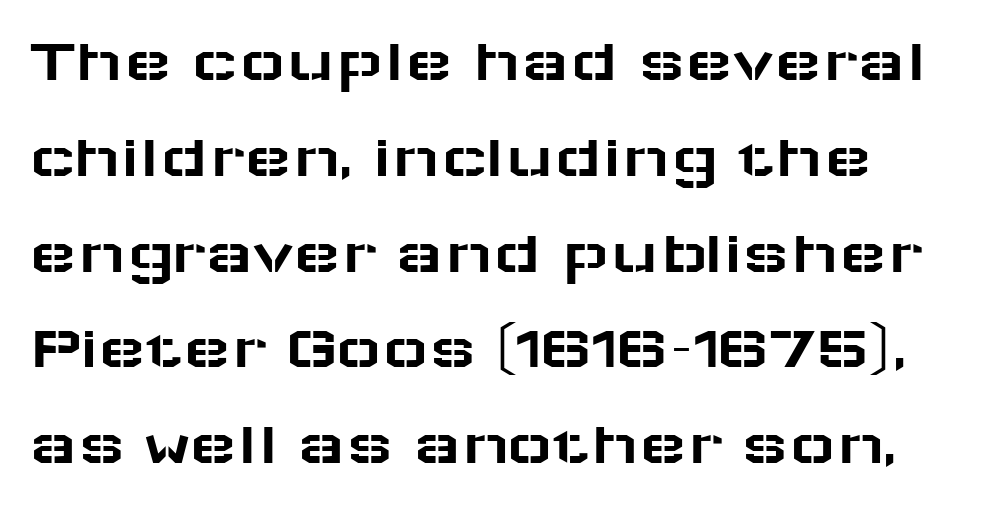
Q: Is the text italic (slanted)? A: No, it is upright.
Q: Is the typeface a serif or a sans-serif typeface? A: Sans-serif.
Q: Is the text underlined? A: No.
Q: How is the paragraph aligned? A: Left-aligned.
Q: Is the spacing between letters normal or unusually wide? A: Normal.
Q: Is the spacing between lines tight, normal or loose? A: Normal.
Q: Width (condensed, normal, or wide)? A: Wide.
Q: Stroke contrast? A: Low.
Q: x-height? A: Medium.
Q: Monospaced? A: No.
